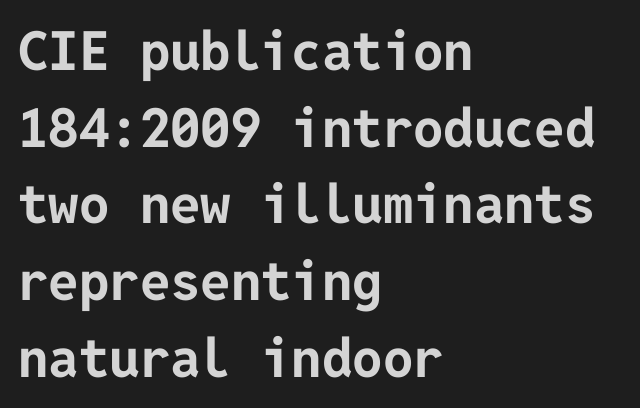
Q: Is the text bold? A: Yes.
Q: Is the text italic (slanted)? A: No, it is upright.
Q: Is the typeface a serif or a sans-serif typeface? A: Sans-serif.
Q: Is the text underlined? A: No.
Q: How is the paragraph aligned? A: Left-aligned.
Q: Is the spacing between letters normal or unusually wide? A: Normal.
Q: Is the spacing between lines tight, normal or loose? A: Normal.
Q: Width (condensed, normal, or wide)? A: Normal.
Q: Stroke contrast? A: Low.
Q: x-height? A: Medium.
